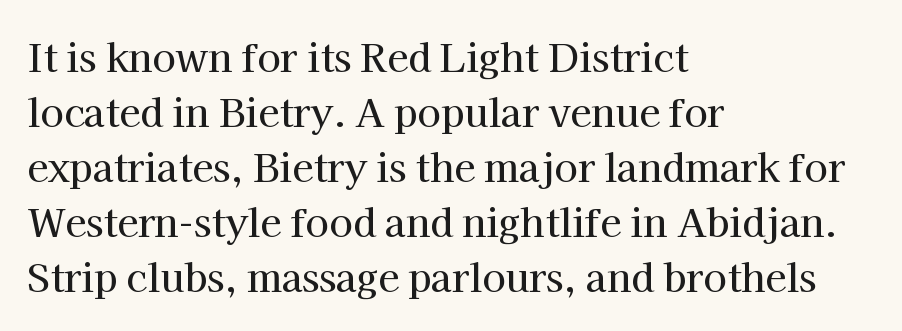
The image shows 38 px serif type, upright; set left-aligned, normal line spacing (1.45x), normal letter spacing, not underlined; high stroke contrast and a medium x-height.
